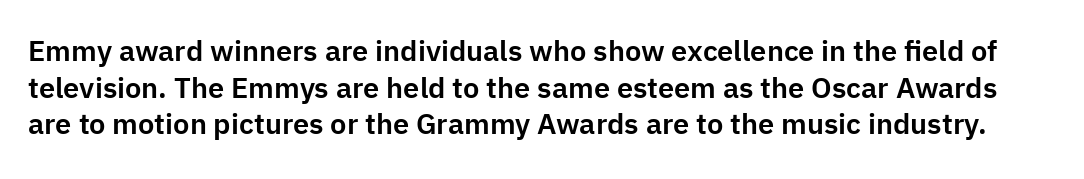
The image shows 29 px sans-serif type, upright; set normal line spacing (1.26x), normal letter spacing, not underlined; low stroke contrast and a medium x-height.
